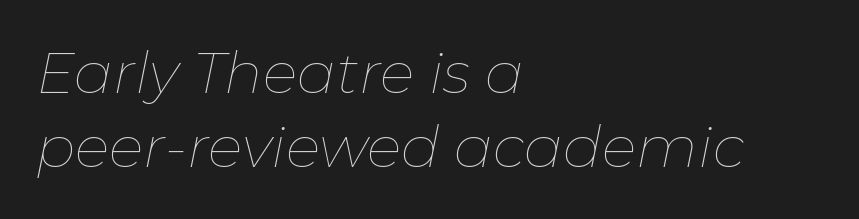
Q: Is the text bold? A: No.
Q: Is the text italic (slanted)? A: Yes, it leans right by about 11 degrees.
Q: Is the text underlined? A: No.
Q: How is the paragraph aligned? A: Left-aligned.
Q: Is the spacing between letters normal or unusually wide? A: Normal.
Q: Is the spacing between lines tight, normal or loose? A: Normal.
Q: Width (condensed, normal, or wide)? A: Normal.
Q: Stroke contrast? A: Low.
Q: x-height? A: Medium.
Q: Monospaced? A: No.
